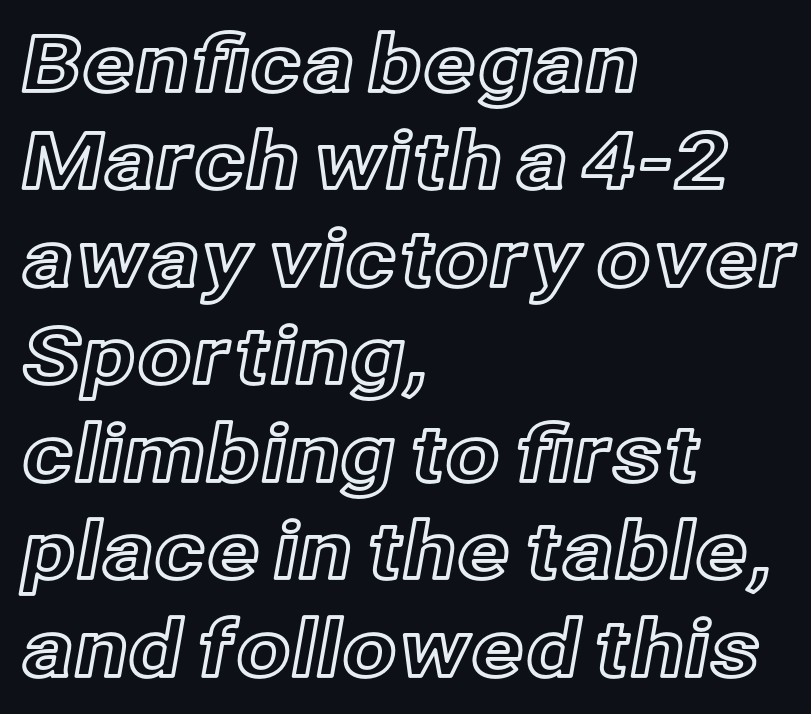
The image shows 78 px text type; set left-aligned, normal line spacing (1.25x), normal letter spacing, not underlined; a medium x-height.
